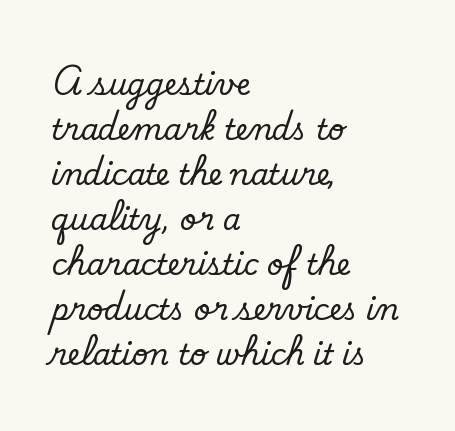
The image shows 29 px regular-weight sans-serif type; set left-aligned, normal line spacing (1.55x), normal letter spacing, not underlined; low stroke contrast and a small x-height.
